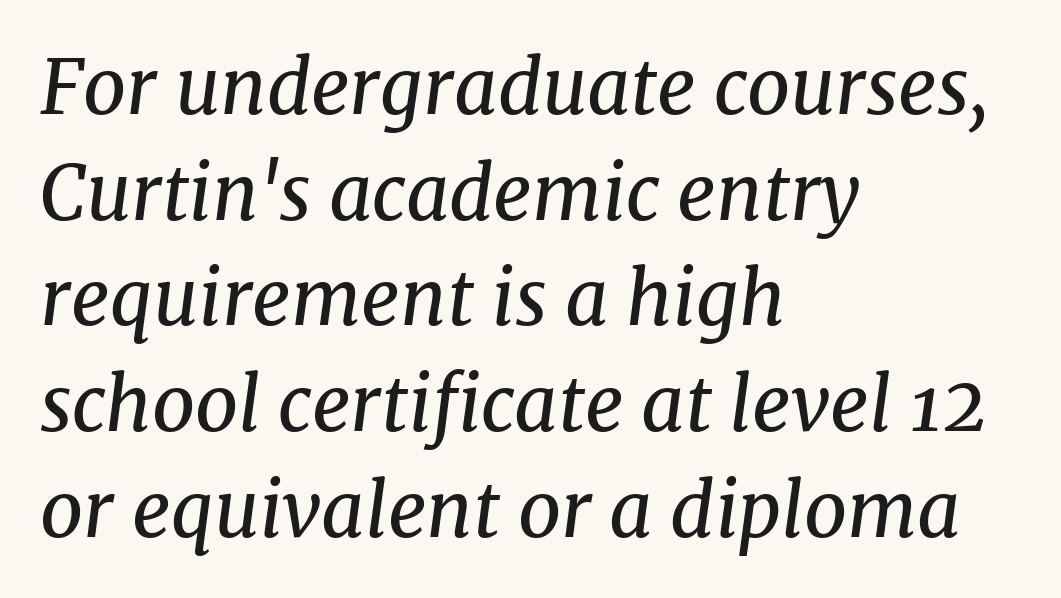
{"serif": "yes", "italic": "yes", "lean": "right", "slant_degrees": 8, "bold": "no", "weight": "regular", "width": "normal", "stroke_contrast": "medium", "x_height": "medium", "monospaced": "no", "underline": "no", "align": "left", "line_spacing": "normal", "line_spacing_ratio": 1.41, "letter_spacing": "normal", "letter_spacing_em": 0.0, "glyph_px": 75}
